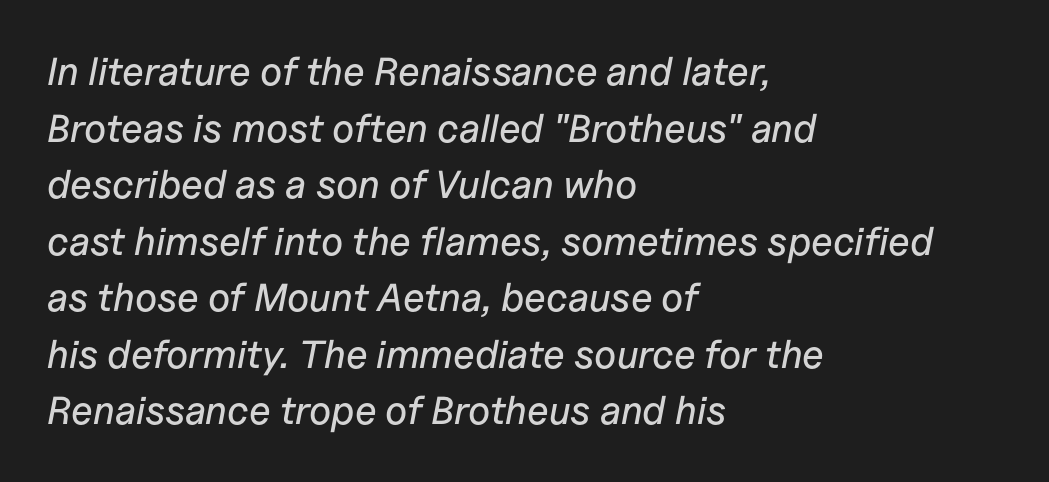
The image shows 39 px text type, italic (leaning right); set left-aligned, normal line spacing (1.45x), normal letter spacing, not underlined; low stroke contrast and a medium x-height.
